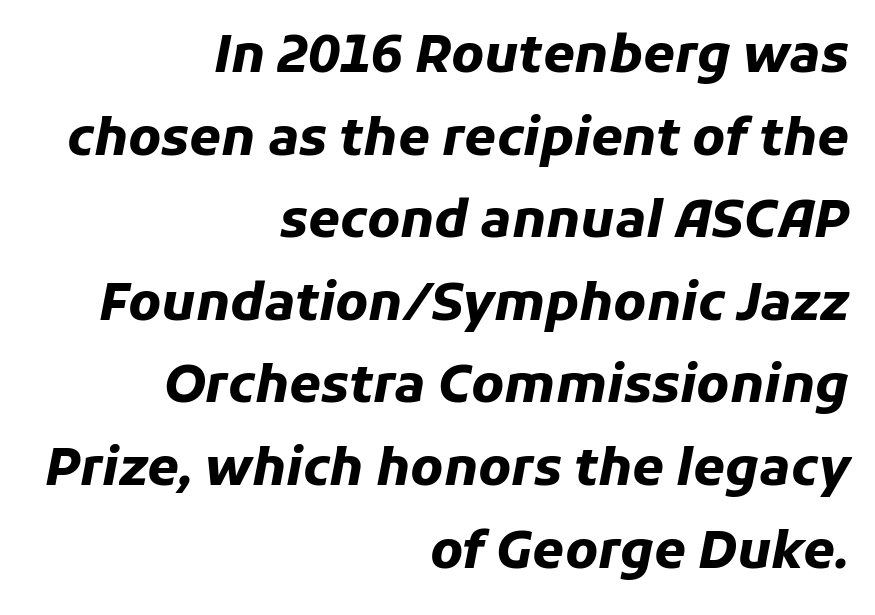
{"italic": "yes", "lean": "right", "slant_degrees": 11, "bold": "yes", "weight": "heavy", "width": "normal", "stroke_contrast": "low", "x_height": "medium", "monospaced": "no", "underline": "no", "align": "right", "line_spacing": "normal", "line_spacing_ratio": 1.62, "letter_spacing": "normal", "letter_spacing_em": 0.0, "glyph_px": 51}
